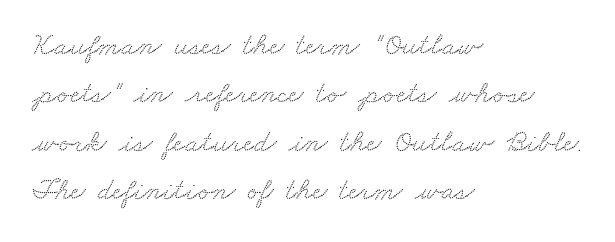
Q: Is the typeface a serif or a sans-serif typeface? A: Serif.
Q: Is the text underlined? A: No.
Q: How is the paragraph aligned? A: Left-aligned.
Q: Is the spacing between letters normal or unusually wide? A: Normal.
Q: Is the spacing between lines tight, normal or loose? A: Normal.
Q: Width (condensed, normal, or wide)? A: Wide.
Q: Stroke contrast? A: Low.
Q: x-height? A: Small.
Q: Monospaced? A: No.
